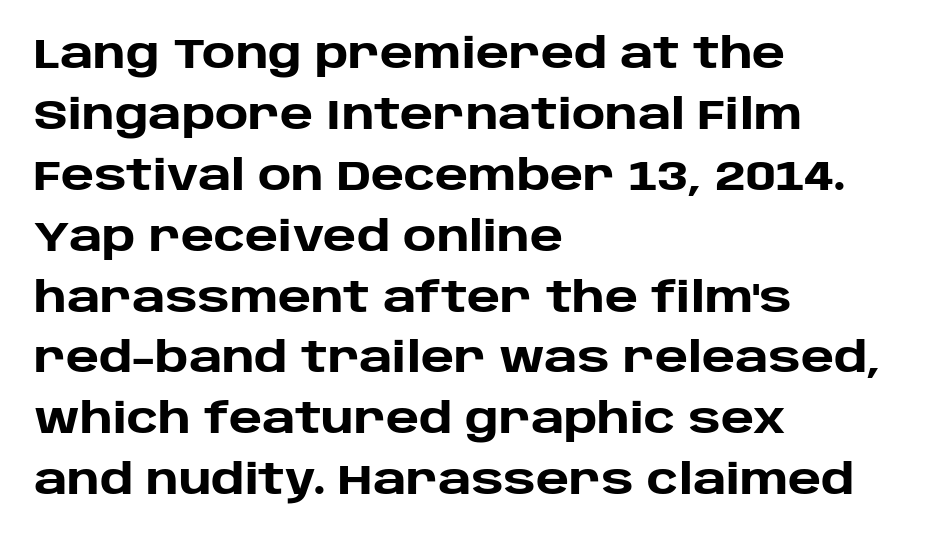
{"serif": "no", "italic": "no", "bold": "yes", "weight": "heavy", "width": "normal", "stroke_contrast": "low", "x_height": "large", "monospaced": "no", "underline": "no", "align": "left", "line_spacing": "normal", "line_spacing_ratio": 1.45, "letter_spacing": "normal", "letter_spacing_em": 0.0, "glyph_px": 42}
